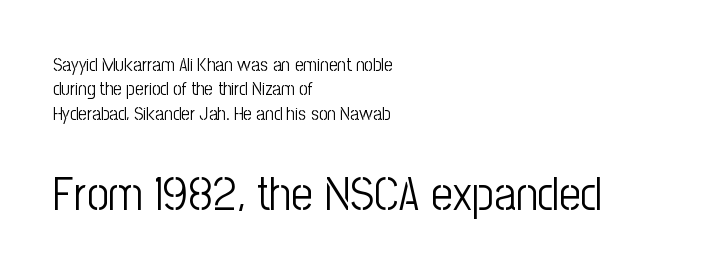
The strokes are not fattened; the text isn't bold. Looks like regular typesetting: each glyph gets only the width it needs. Serif or sans? Sans — the stroke terminals are bare. Letters rest on an invisible, unmarked baseline. Default kerning and tracking; the words read as compact shapes.
